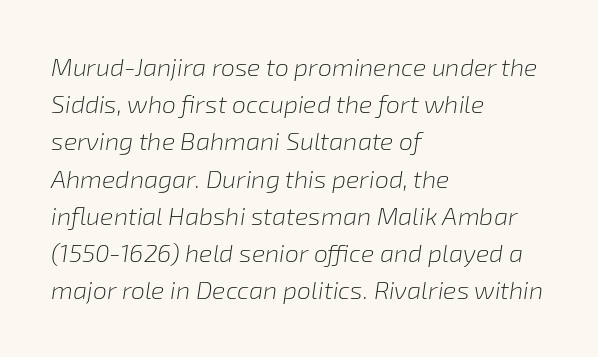
Q: Is the text bold? A: No.
Q: Is the text italic (slanted)? A: Yes, it leans right by about 8 degrees.
Q: Is the text underlined? A: No.
Q: How is the paragraph aligned? A: Left-aligned.
Q: Is the spacing between letters normal or unusually wide? A: Normal.
Q: Is the spacing between lines tight, normal or loose? A: Normal.
